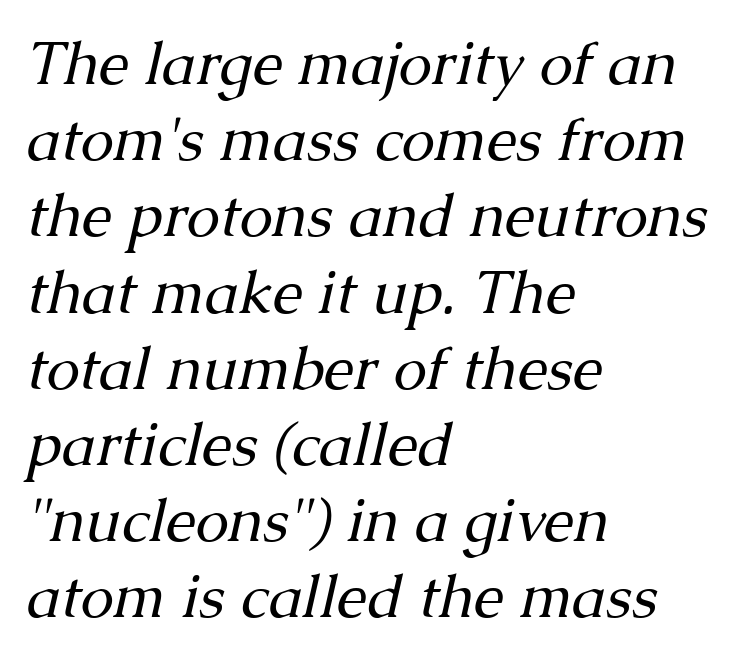
The image shows 60 px regular-weight serif type, italic (leaning right); set left-aligned, normal line spacing (1.27x), normal letter spacing, not underlined; medium stroke contrast and a medium x-height.
